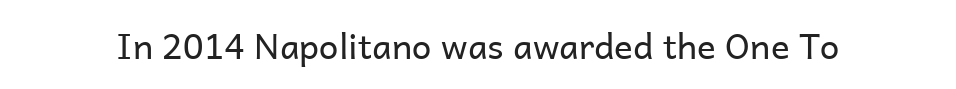
The image shows 35 px regular-weight sans-serif type, upright; set normal letter spacing, not underlined; low stroke contrast and a medium x-height.
